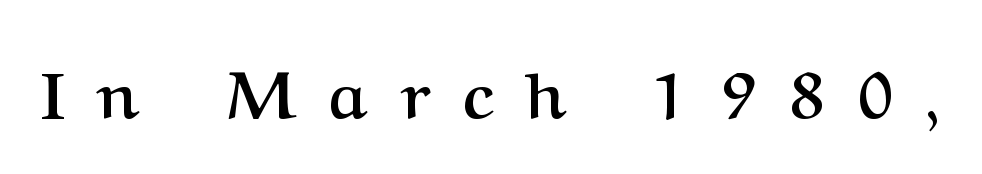
The image shows 65 px semibold serif type, upright; set unusually wide letter spacing (+0.5 em), not underlined; medium stroke contrast and a medium x-height.
